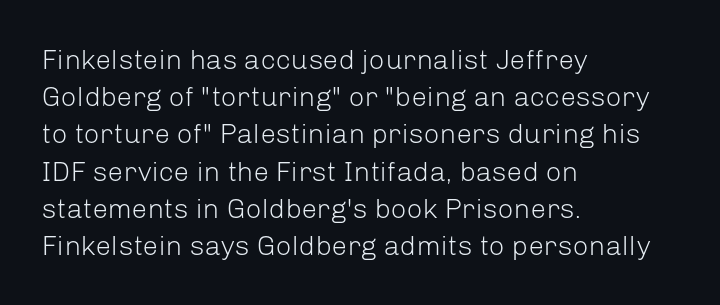
The image shows 28 px light sans-serif type, upright; set left-aligned, normal line spacing (1.33x), normal letter spacing, not underlined; low stroke contrast and a medium x-height.
